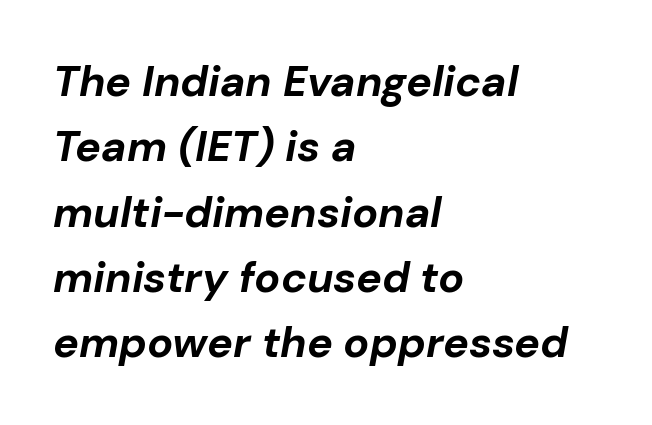
The image shows 43 px bold type, italic (leaning right); set left-aligned, normal line spacing (1.52x), normal letter spacing, not underlined; low stroke contrast and a medium x-height.
